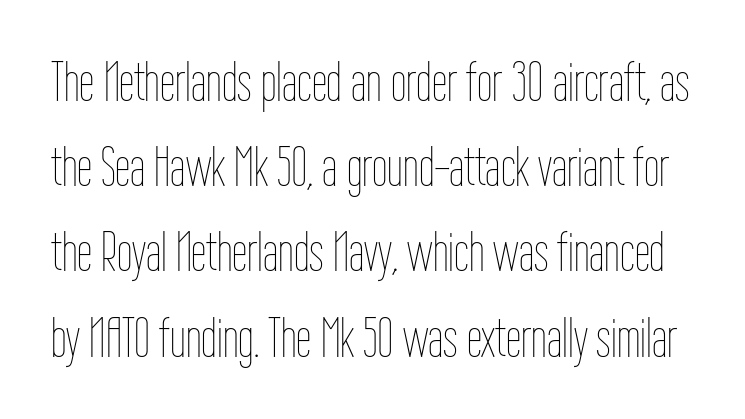
The image shows 55 px thin, condensed type, upright; set normal line spacing (1.55x), normal letter spacing, not underlined; low stroke contrast and a medium x-height.
